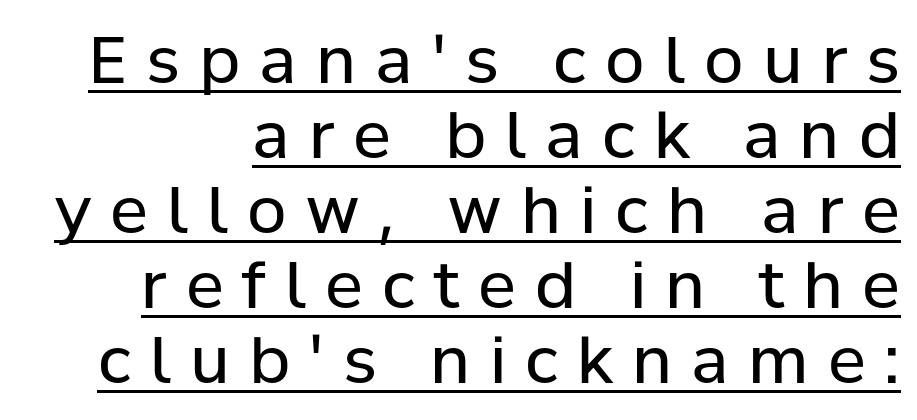
{"serif": "no", "italic": "no", "bold": "no", "weight": "regular", "width": "normal", "stroke_contrast": "low", "x_height": "medium", "monospaced": "no", "underline": "yes", "line_spacing_ratio": 1.17, "letter_spacing": "wide", "letter_spacing_em": 0.3, "glyph_px": 64}
